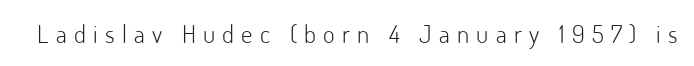
The image shows 25 px text type, upright; set unusually wide letter spacing (+0.29 em), not underlined.
